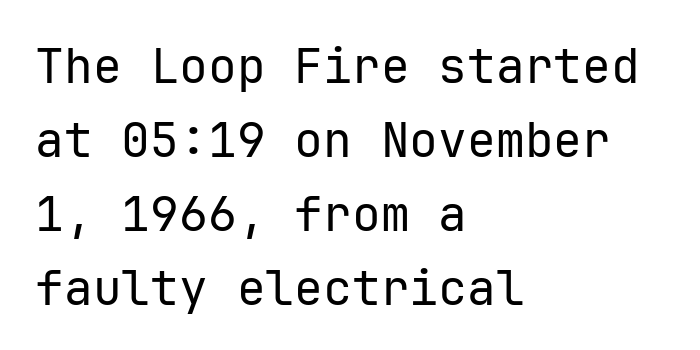
The image shows 48 px regular-weight sans-serif type, upright, monospaced; set left-aligned, normal line spacing (1.54x), normal letter spacing, not underlined; low stroke contrast and a medium x-height.
